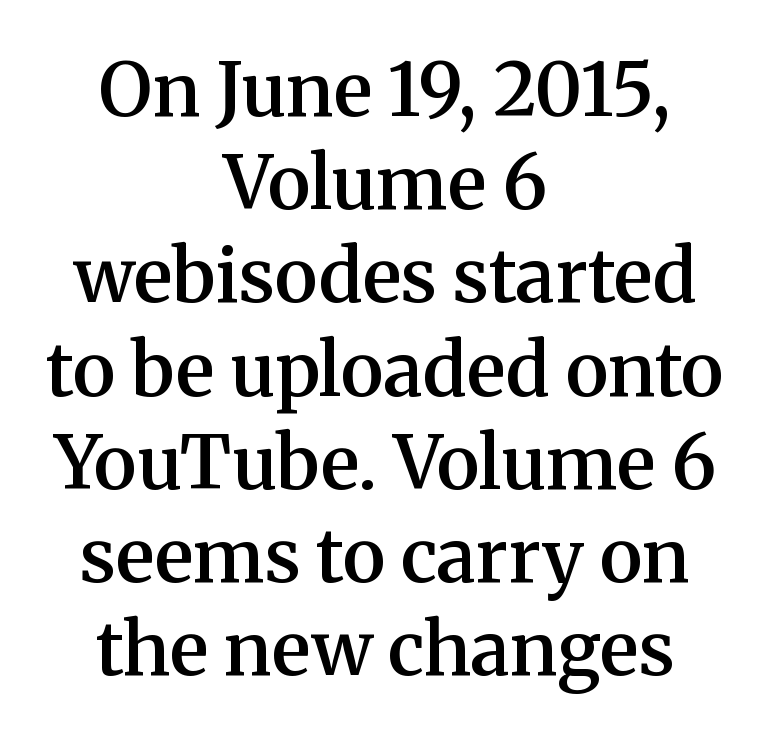
Horizontally, the lines are justified to the midpoint only. How would I describe the line gaps? Plain and ordinary. The type family on display is of the serif kind. The face used here is proportionally spaced, like ordinary book or web type. The baseline area is clear. Set as a demibold, roughly 600 on the weight scale.
